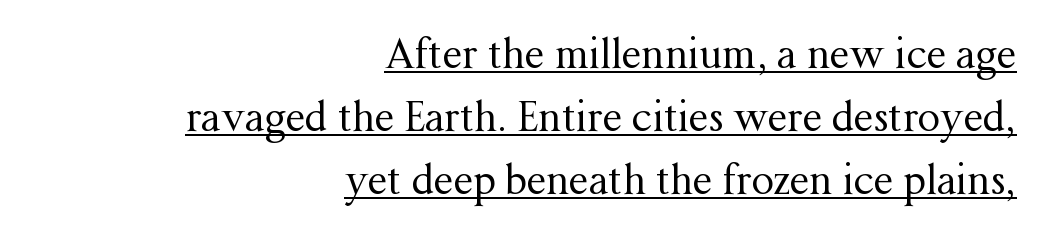
{"serif": "yes", "italic": "no", "bold": "no", "weight": "regular", "width": "normal", "stroke_contrast": "medium", "x_height": "medium", "monospaced": "no", "underline": "yes", "align": "right", "line_spacing": "normal", "line_spacing_ratio": 1.57, "letter_spacing": "normal", "letter_spacing_em": 0.0, "glyph_px": 40}
